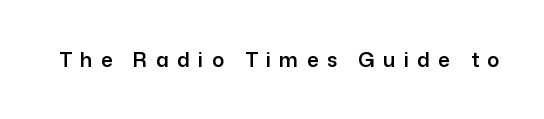
The image shows 20 px text type, upright; set unusually wide letter spacing (+0.42 em), not underlined.
